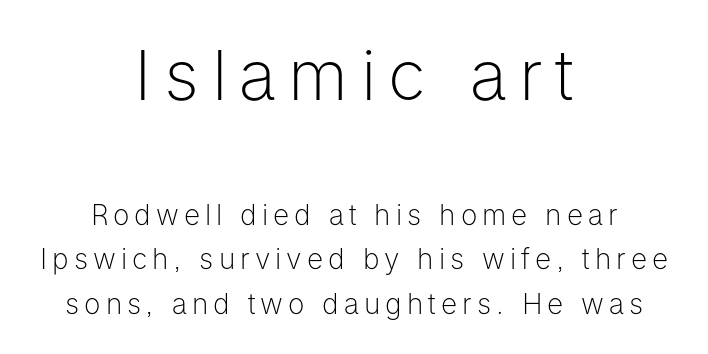
Compared with typical paragraphs, the rows here are spaced about the same. A roman cut, with each character standing at attention. The lines are quadded center. Is this a heavy cut? Hardly; it is regular or lighter.
